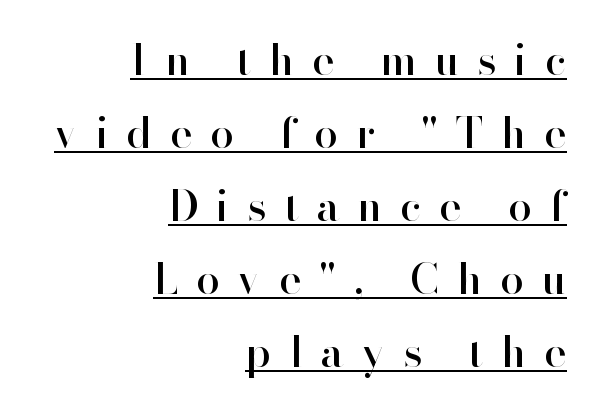
The image shows 42 px sans-serif type, upright; set right-aligned, line spacing 1.74x, unusually wide letter spacing (+0.43 em), underlined; high stroke contrast and a small x-height.
